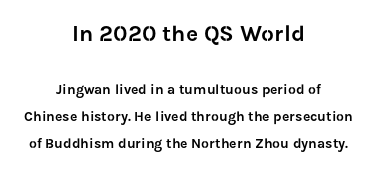
Q: Is the text italic (slanted)? A: No, it is upright.
Q: Is the text underlined? A: No.
Q: How is the paragraph aligned? A: Centered.
Q: Is the spacing between letters normal or unusually wide? A: Normal.
Q: Is the spacing between lines tight, normal or loose? A: Loose.
Q: Which block of text is set in a larger size, the first (top) or the second (bottom)? A: The first (top) one.
